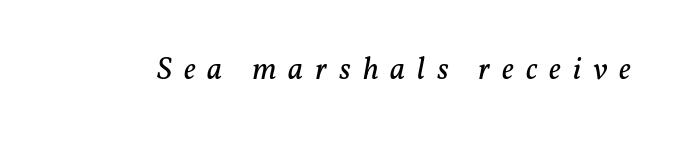
The image shows 32 px regular-weight serif type, italic (leaning right); set unusually wide letter spacing (+0.37 em), not underlined; low stroke contrast and a medium x-height.
